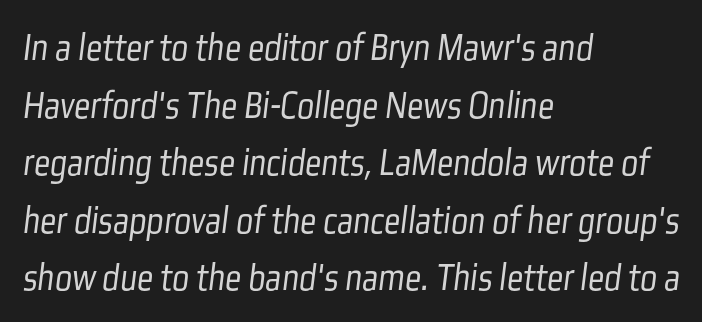
{"serif": "no", "bold": "no", "weight": "light", "width": "condensed", "stroke_contrast": "low", "x_height": "medium", "monospaced": "no", "underline": "no", "align": "left", "line_spacing": "normal", "line_spacing_ratio": 1.44, "letter_spacing": "normal", "letter_spacing_em": 0.0, "glyph_px": 40}
